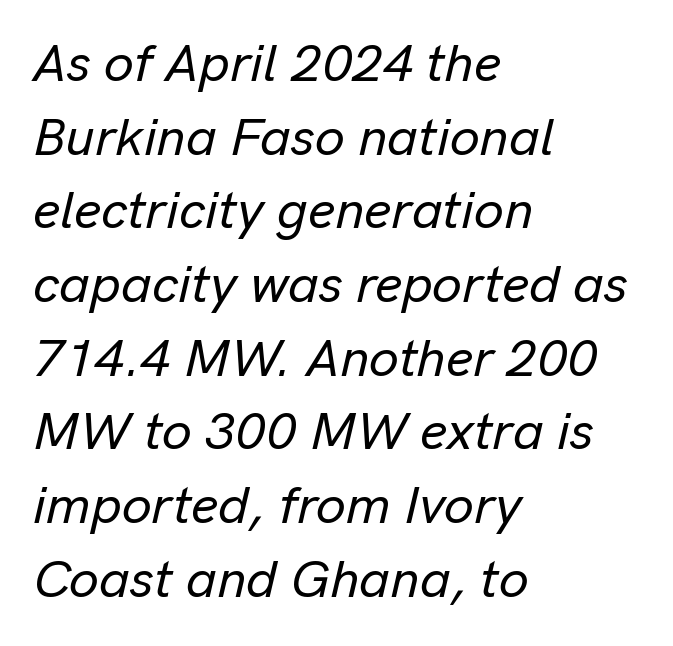
The image shows 53 px text type, italic (leaning right); set left-aligned, normal line spacing (1.39x), normal letter spacing, not underlined; low stroke contrast and a medium x-height.
